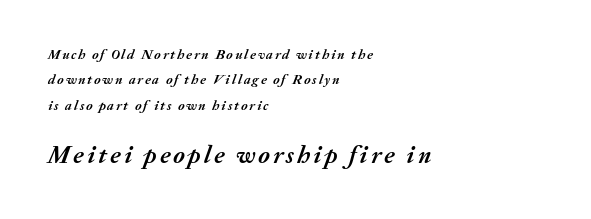
The image shows 25 px bold type, italic (leaning right); set left-aligned, line spacing 1.82x, not underlined; the second (bottom) block is 1.79x larger.
